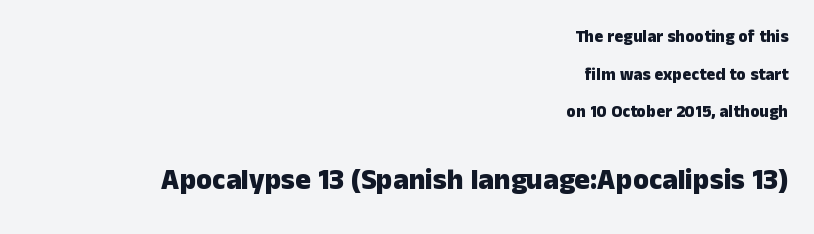
{"serif": "no", "italic": "no", "bold": "yes", "weight": "heavy", "width": "normal", "stroke_contrast": "low", "x_height": "medium", "monospaced": "no", "underline": "no", "align": "right", "line_spacing": "loose", "line_spacing_ratio": 2.22, "letter_spacing": "normal", "letter_spacing_em": 0.0, "larger_block": "second", "size_ratio": 1.71, "glyph_px": 29}
